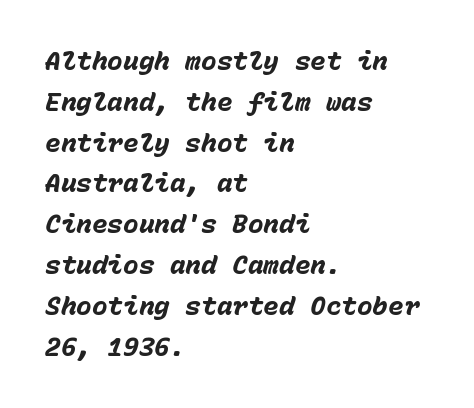
Q: Is the text bold? A: Yes.
Q: Is the text italic (slanted)? A: Yes, it leans right by about 15 degrees.
Q: Is the text underlined? A: No.
Q: How is the paragraph aligned? A: Left-aligned.
Q: Is the spacing between letters normal or unusually wide? A: Normal.
Q: Is the spacing between lines tight, normal or loose? A: Normal.
